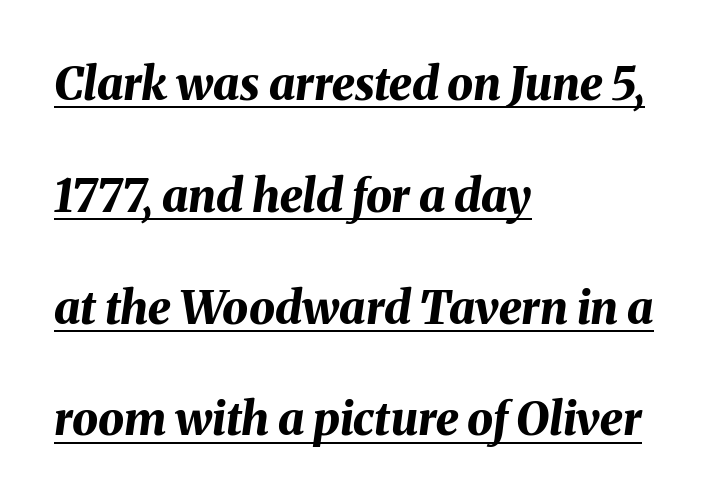
Q: Is the text bold? A: Yes.
Q: Is the text italic (slanted)? A: Yes, it leans right by about 8 degrees.
Q: Is the text underlined? A: Yes.
Q: How is the paragraph aligned? A: Left-aligned.
Q: Is the spacing between letters normal or unusually wide? A: Normal.
Q: Is the spacing between lines tight, normal or loose? A: Loose.
Q: Width (condensed, normal, or wide)? A: Normal.
Q: Stroke contrast? A: Medium.
Q: x-height? A: Medium.
Q: Monospaced? A: No.
